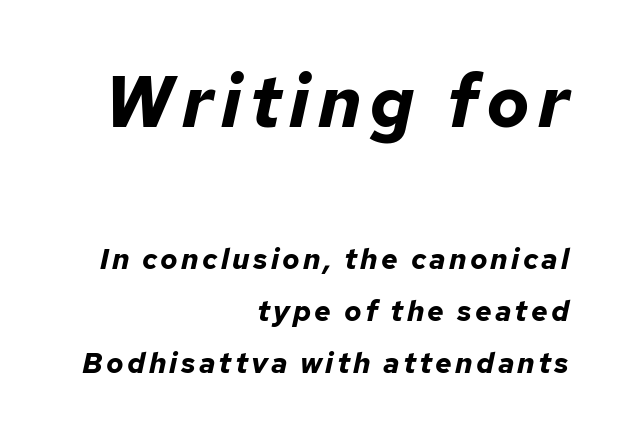
Q: Is the text bold? A: Yes.
Q: Is the text italic (slanted)? A: Yes, it leans right by about 12 degrees.
Q: Is the text underlined? A: No.
Q: How is the paragraph aligned? A: Right-aligned.
Q: Which block of text is set in a larger size, the first (top) or the second (bottom)? A: The first (top) one.
Q: Width (condensed, normal, or wide)? A: Normal.
Q: Stroke contrast? A: Low.
Q: x-height? A: Medium.
Q: Monospaced? A: No.
